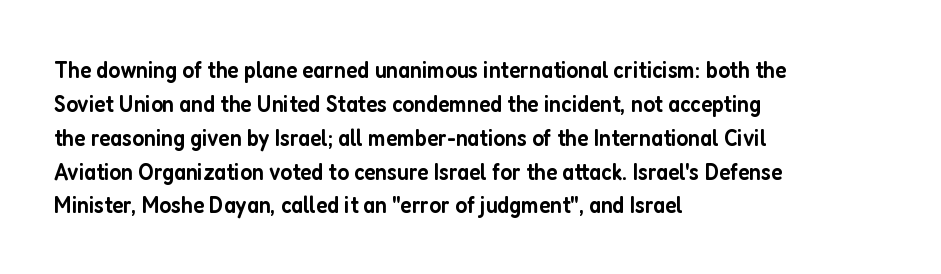
The image shows 24 px text type, upright; set left-aligned, normal line spacing (1.41x), normal letter spacing, not underlined.
